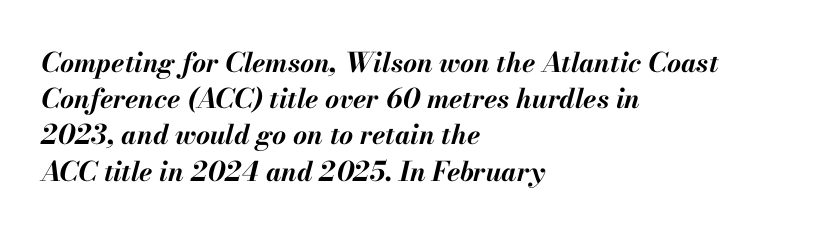
{"italic": "yes", "lean": "right", "slant_degrees": 13, "bold": "yes", "underline": "no", "align": "left", "line_spacing": "normal", "line_spacing_ratio": 1.34, "letter_spacing": "normal", "letter_spacing_em": 0.0, "glyph_px": 27}
